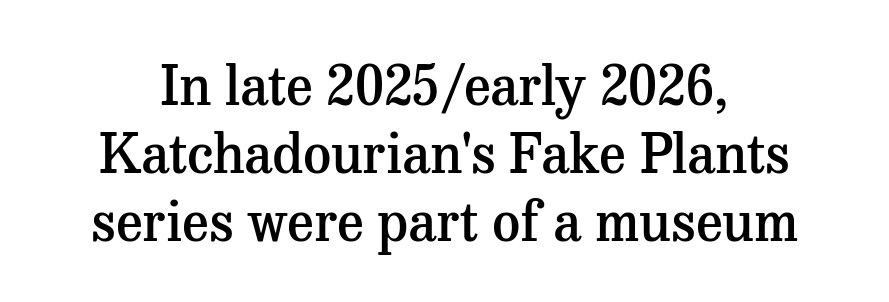
{"serif": "yes", "italic": "no", "bold": "semi", "weight": "semibold", "width": "normal", "stroke_contrast": "medium", "x_height": "medium", "monospaced": "no", "underline": "no", "align": "center", "line_spacing_ratio": 1.24, "letter_spacing": "normal", "letter_spacing_em": 0.0, "glyph_px": 55}
